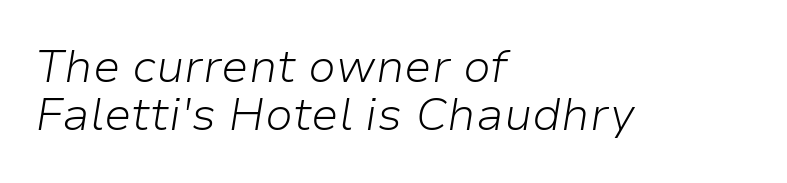
{"italic": "yes", "lean": "right", "slant_degrees": 9, "bold": "no", "weight": "light", "width": "normal", "stroke_contrast": "low", "x_height": "medium", "monospaced": "no", "underline": "no", "align": "left", "line_spacing": "tight", "line_spacing_ratio": 1.05, "letter_spacing": "normal", "letter_spacing_em": 0.0, "glyph_px": 46}
